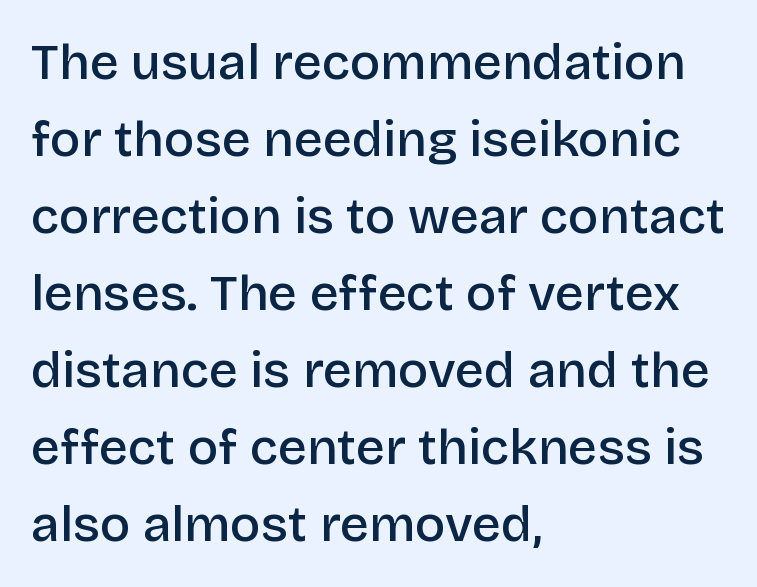
{"serif": "no", "italic": "no", "bold": "semi", "weight": "semibold", "width": "normal", "stroke_contrast": "low", "x_height": "large", "monospaced": "no", "underline": "no", "align": "left", "line_spacing": "normal", "line_spacing_ratio": 1.51, "letter_spacing": "normal", "letter_spacing_em": 0.0, "glyph_px": 51}
